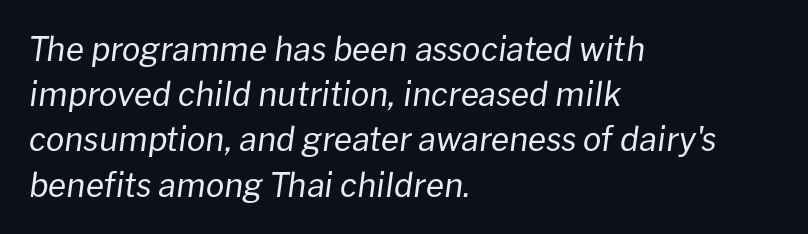
The designer left line spacing at the default. Weight class: somewhere from thin through regular. In terms of letterspacing, this is plain default setting. Underlining? Definitely not there. The glyphs look as if they've been sheared to an angle. Do the characters align in a grid? No, the font is proportional.
